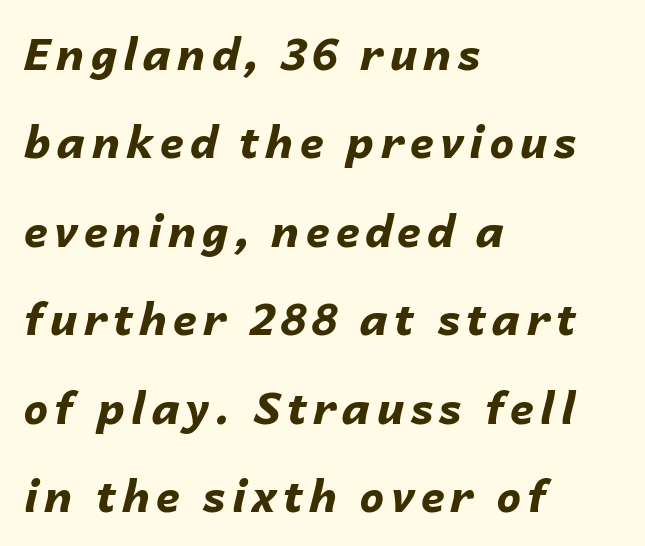
{"italic": "yes", "lean": "right", "slant_degrees": 14, "bold": "yes", "weight": "bold", "width": "normal", "stroke_contrast": "low", "x_height": "medium", "monospaced": "no", "underline": "no", "align": "left", "line_spacing": "loose", "line_spacing_ratio": 2.01, "glyph_px": 44}
